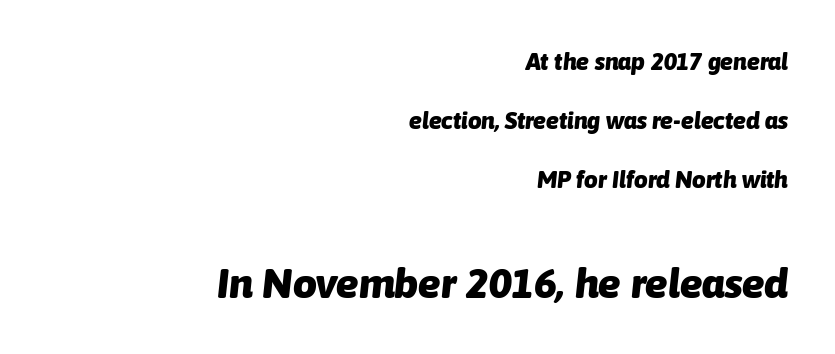
The baseline area is clear. As a designer I'd log this as weight 700, bold. Where is the straight margin? On the right. These lines are rendered in a variable-pitch font. Quick note: italic. In terms of leading, this rendering errs on the spacious side.
